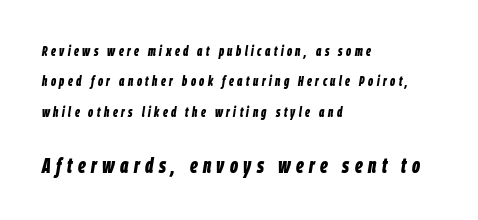
Q: Is the text bold? A: Yes.
Q: Is the text italic (slanted)? A: Yes, it leans right by about 9 degrees.
Q: Is the text underlined? A: No.
Q: How is the paragraph aligned? A: Left-aligned.
Q: Is the spacing between letters normal or unusually wide? A: Unusually wide.
Q: Is the spacing between lines tight, normal or loose? A: Loose.
Q: Which block of text is set in a larger size, the first (top) or the second (bottom)? A: The second (bottom) one.
